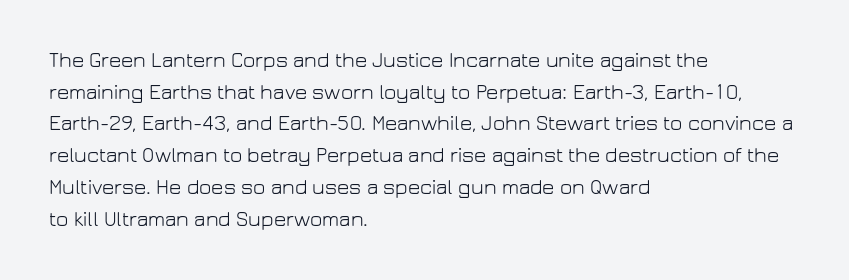
The image shows 21 px text type, upright; set left-aligned, normal line spacing (1.51x), normal letter spacing, not underlined.
